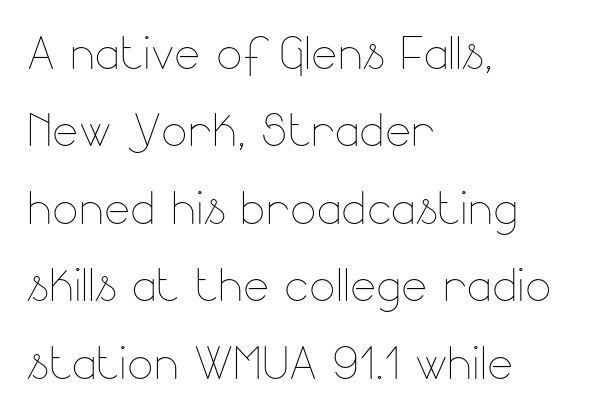
{"italic": "no", "bold": "no", "weight": "thin", "width": "normal", "stroke_contrast": "low", "x_height": "small", "monospaced": "no", "underline": "no", "align": "left", "line_spacing": "normal", "line_spacing_ratio": 1.25, "letter_spacing": "normal", "letter_spacing_em": 0.0, "glyph_px": 62}
